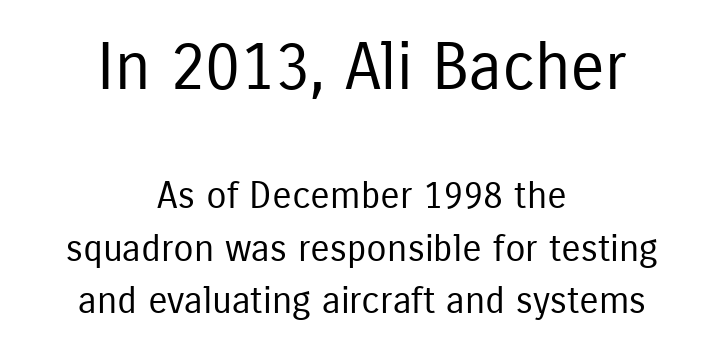
The image shows 65 px regular-weight, condensed sans-serif type, upright; set centered, normal line spacing (1.42x), normal letter spacing, not underlined; the first (top) block is 1.76x larger; low stroke contrast and a medium x-height.
